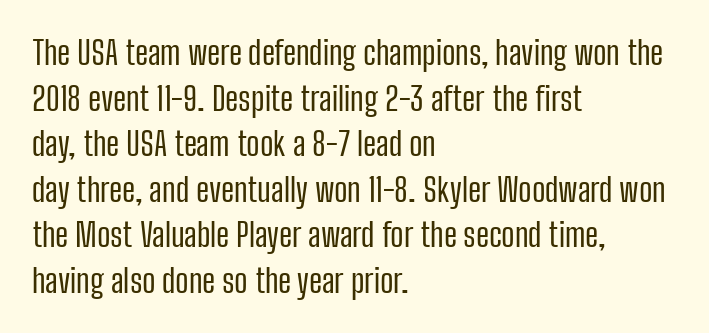
Check the space under the baseline: it is left empty. Line spacing here is normal. The letters look calm and open, with moderate or lighter stems. The glyphs in this specimen are sans serif. Here the designer chose a conventional face with non-uniform glyph widths.
